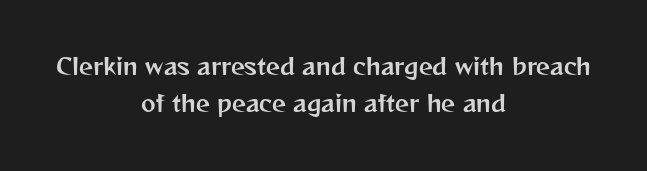
{"italic": "no", "underline": "no", "align": "center", "line_spacing": "normal", "line_spacing_ratio": 1.69, "letter_spacing": "normal", "letter_spacing_em": 0.0, "glyph_px": 22}
